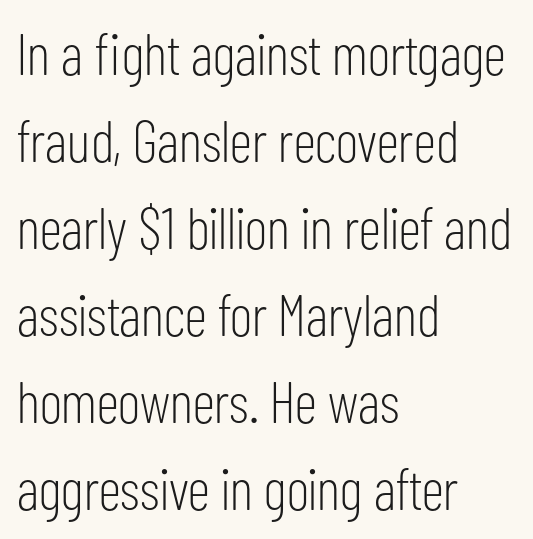
The horizontal fit of the characters is conventional and even. Proportional: the letters do not fall into vertical columns. Regarding serifs, this sample does without them. If you drew a line through each stem, it would be perfectly vertical. The strokes are not fattened; the text isn't bold.
